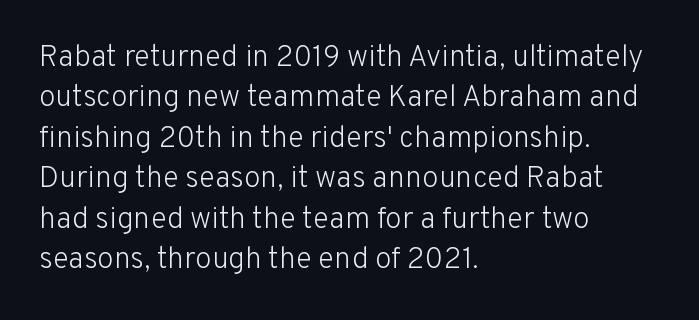
The passage shown is not bold in any degree. Upright lettering throughout. In terms of letterform style, serifs are entirely absent. Here the designer chose a conventional face with non-uniform glyph widths.
